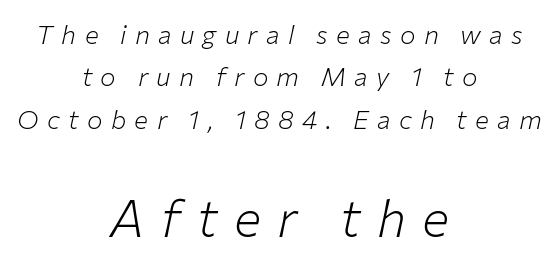
Q: Is the text bold? A: No.
Q: Is the text italic (slanted)? A: Yes, it leans right by about 12 degrees.
Q: Is the text underlined? A: No.
Q: How is the paragraph aligned? A: Centered.
Q: Is the spacing between letters normal or unusually wide? A: Unusually wide.
Q: Is the spacing between lines tight, normal or loose? A: Normal.
Q: Which block of text is set in a larger size, the first (top) or the second (bottom)? A: The second (bottom) one.
Q: Width (condensed, normal, or wide)? A: Normal.
Q: Stroke contrast? A: Low.
Q: x-height? A: Medium.
Q: Monospaced? A: No.
